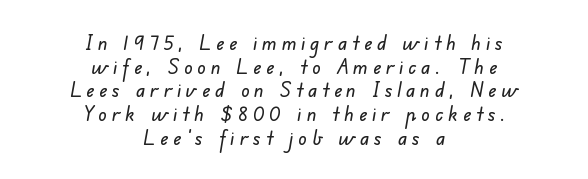
{"underline": "no", "align": "center", "line_spacing": "tight", "line_spacing_ratio": 1.13, "letter_spacing": "wide", "letter_spacing_em": 0.23, "glyph_px": 21}
